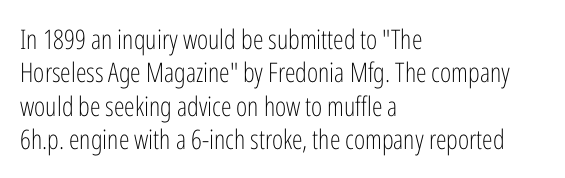
No letter is thick-stroked: the sample isn't bold. This rendering leaves character spacing at its baseline value. A bare baseline throughout the passage. Line beginnings align vertically; line endings do not. This sample uses an upright cut, with every glyph sitting square on the baseline.
